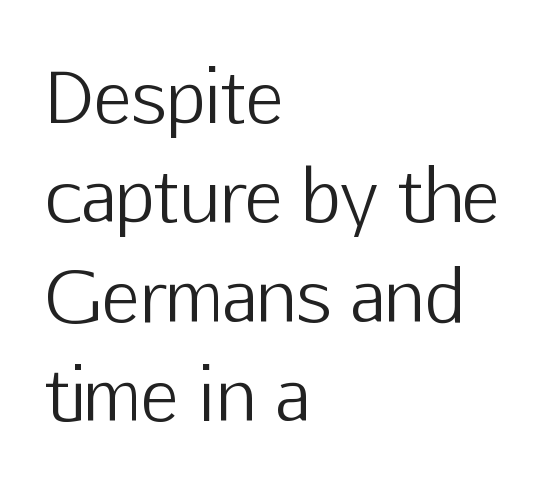
The image shows 72 px light sans-serif type, upright; set left-aligned, normal line spacing (1.38x), normal letter spacing, not underlined; low stroke contrast and a medium x-height.
